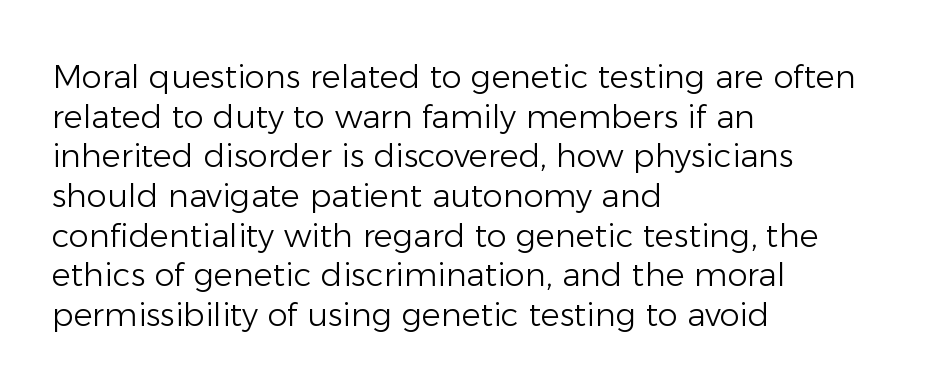
{"serif": "no", "italic": "no", "bold": "no", "weight": "light", "width": "normal", "stroke_contrast": "low", "x_height": "medium", "monospaced": "no", "underline": "no", "align": "left", "line_spacing_ratio": 1.24, "letter_spacing": "normal", "letter_spacing_em": 0.0, "glyph_px": 32}
